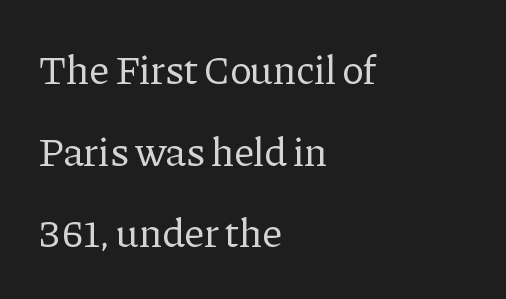
Q: Is the text bold? A: No.
Q: Is the text italic (slanted)? A: No, it is upright.
Q: Is the typeface a serif or a sans-serif typeface? A: Serif.
Q: Is the text underlined? A: No.
Q: How is the paragraph aligned? A: Left-aligned.
Q: Is the spacing between letters normal or unusually wide? A: Normal.
Q: Is the spacing between lines tight, normal or loose? A: Loose.
Q: Width (condensed, normal, or wide)? A: Normal.
Q: Stroke contrast? A: Low.
Q: x-height? A: Medium.
Q: Monospaced? A: No.
